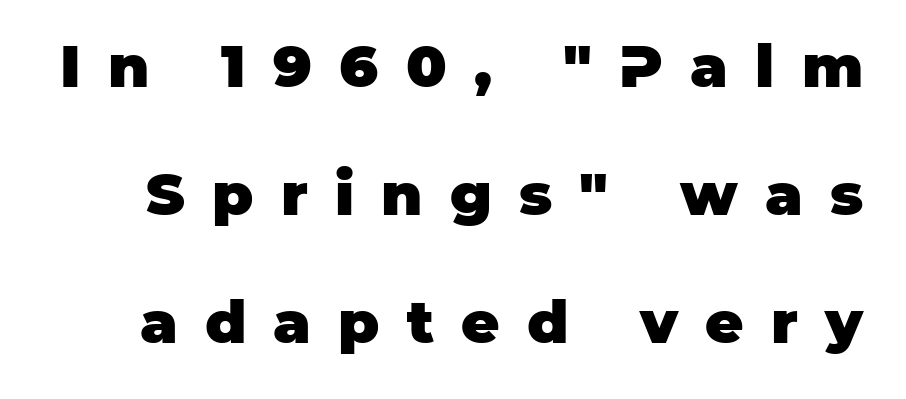
The image shows 59 px heavy sans-serif type, upright; set loose line spacing (2.17x), unusually wide letter spacing (+0.46 em), not underlined; low stroke contrast and a large x-height.
